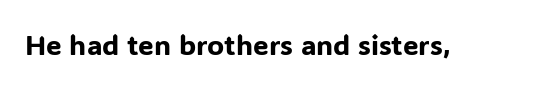
Q: Is the text italic (slanted)? A: No, it is upright.
Q: Is the typeface a serif or a sans-serif typeface? A: Sans-serif.
Q: Is the text underlined? A: No.
Q: Is the spacing between letters normal or unusually wide? A: Normal.
Q: Width (condensed, normal, or wide)? A: Normal.
Q: Stroke contrast? A: Low.
Q: x-height? A: Medium.
Q: Monospaced? A: No.
